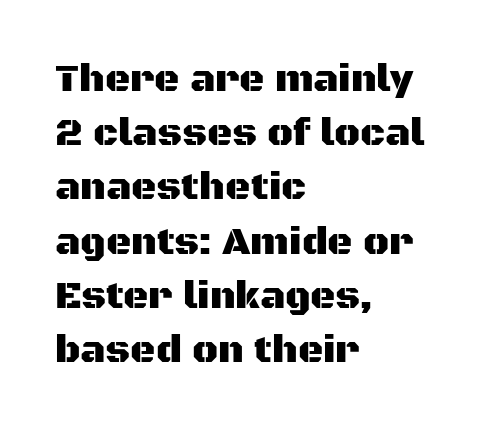
Q: Is the text italic (slanted)? A: No, it is upright.
Q: Is the typeface a serif or a sans-serif typeface? A: Sans-serif.
Q: Is the text underlined? A: No.
Q: How is the paragraph aligned? A: Left-aligned.
Q: Is the spacing between letters normal or unusually wide? A: Normal.
Q: Is the spacing between lines tight, normal or loose? A: Normal.
Q: Width (condensed, normal, or wide)? A: Normal.
Q: Stroke contrast? A: Medium.
Q: x-height? A: Large.
Q: Monospaced? A: No.
